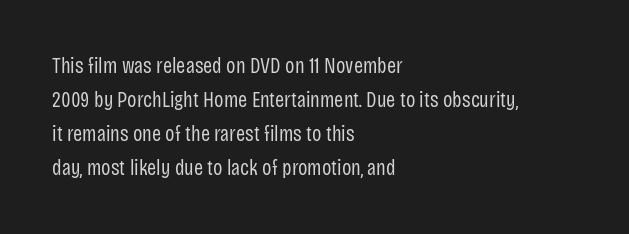
Q: Is the text bold? A: No.
Q: Is the text italic (slanted)? A: No, it is upright.
Q: Is the text underlined? A: No.
Q: How is the paragraph aligned? A: Left-aligned.
Q: Is the spacing between letters normal or unusually wide? A: Normal.
Q: Is the spacing between lines tight, normal or loose? A: Normal.
